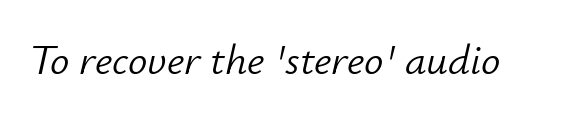
Q: Is the text bold? A: No.
Q: Is the text italic (slanted)? A: Yes, it leans right by about 12 degrees.
Q: Is the text underlined? A: No.
Q: Is the spacing between letters normal or unusually wide? A: Normal.
Q: Width (condensed, normal, or wide)? A: Normal.
Q: Stroke contrast? A: Low.
Q: x-height? A: Small.
Q: Monospaced? A: No.
